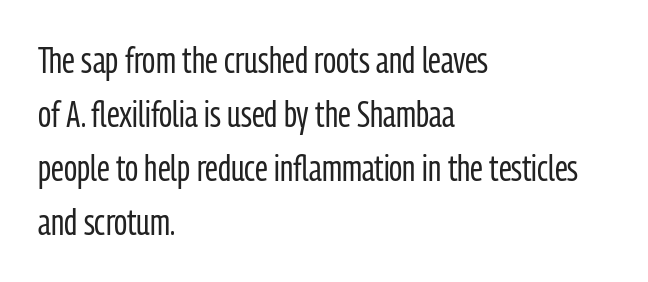
{"serif": "no", "italic": "no", "bold": "no", "weight": "regular", "width": "condensed", "stroke_contrast": "low", "x_height": "medium", "monospaced": "no", "underline": "no", "align": "left", "line_spacing": "normal", "line_spacing_ratio": 1.5, "letter_spacing": "normal", "letter_spacing_em": 0.0, "glyph_px": 36}
